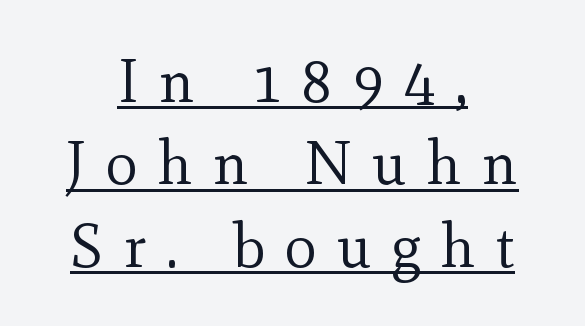
Check where the strokes stop: tiny serifs finish them off. Students, observe: this is what conventionally led text looks like. Notice how the stems are strictly vertical — no italics here. Leftover space on each line is divided equally before and after the words. These lines have a slow, spaced-out rhythm from letter to letter.
